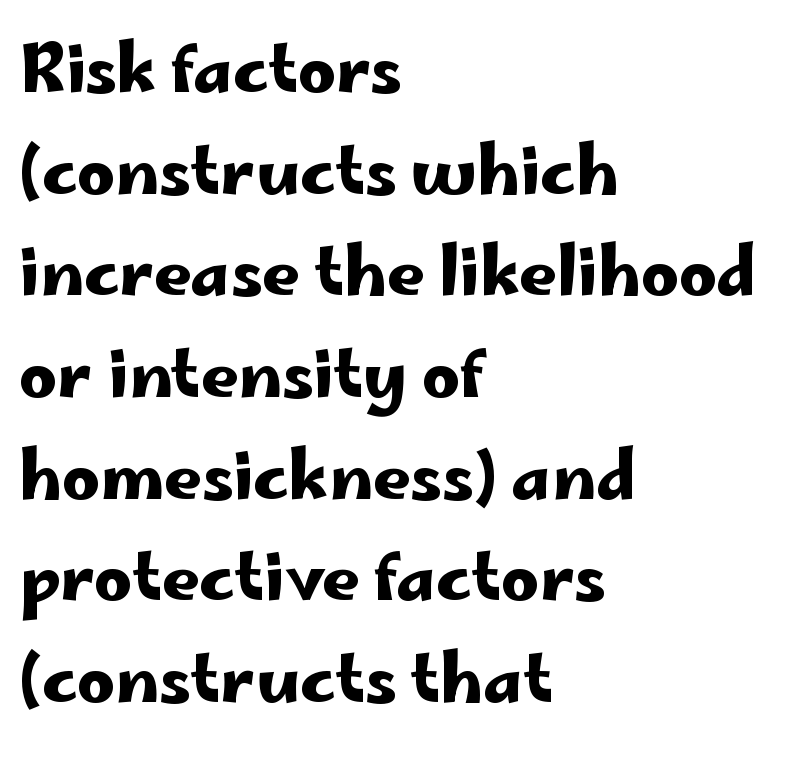
Beneath every word, the page is bare. A typesetter would call this zero additional tracking. In terms of letterform style, serifs are entirely absent. A classic flush-left, rag-right setting is used for this passage. Interline gaps are of average width in this sample.
